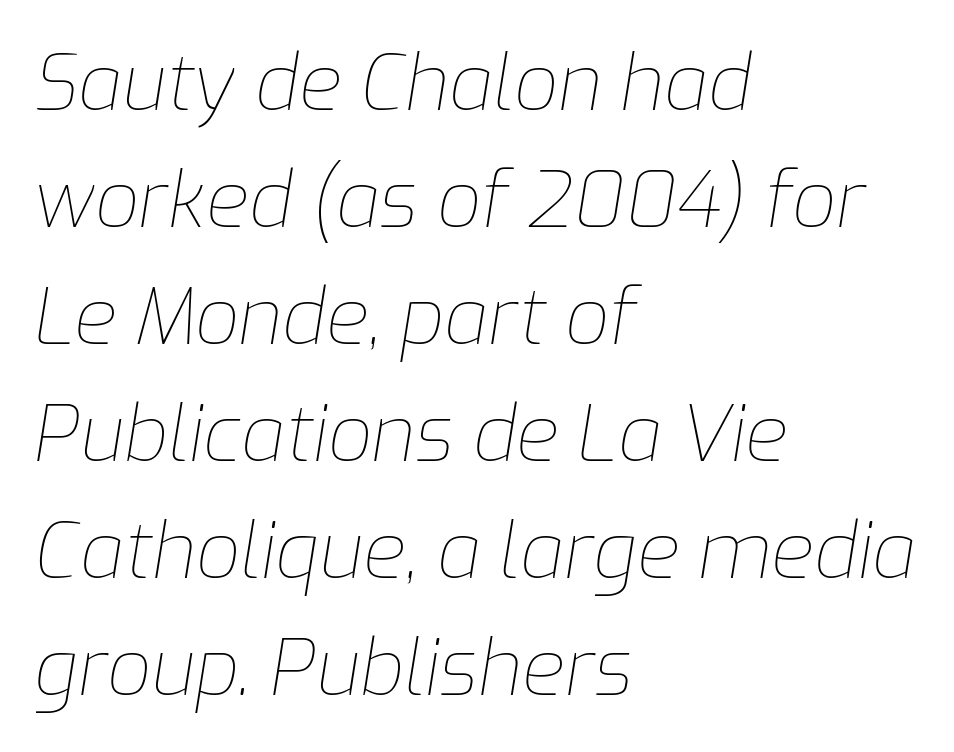
{"italic": "yes", "lean": "right", "slant_degrees": 9, "bold": "no", "weight": "thin", "width": "normal", "stroke_contrast": "low", "x_height": "medium", "monospaced": "no", "underline": "no", "align": "left", "line_spacing": "normal", "line_spacing_ratio": 1.5, "letter_spacing": "normal", "letter_spacing_em": 0.0, "glyph_px": 78}
